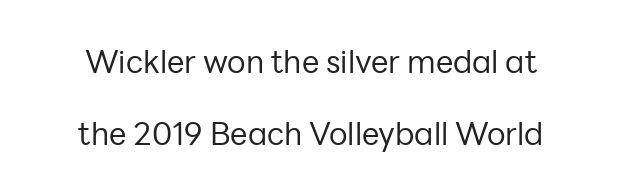
If you measured baseline to baseline, you'd find a long distance. Observe the absence of serifs on each vertical stroke in this sample. Does the lettering tilt? It doesn't — this is upright. Decoration check: the copy has no underline. Each stroke keeps to a modest, everyday thickness or less.
